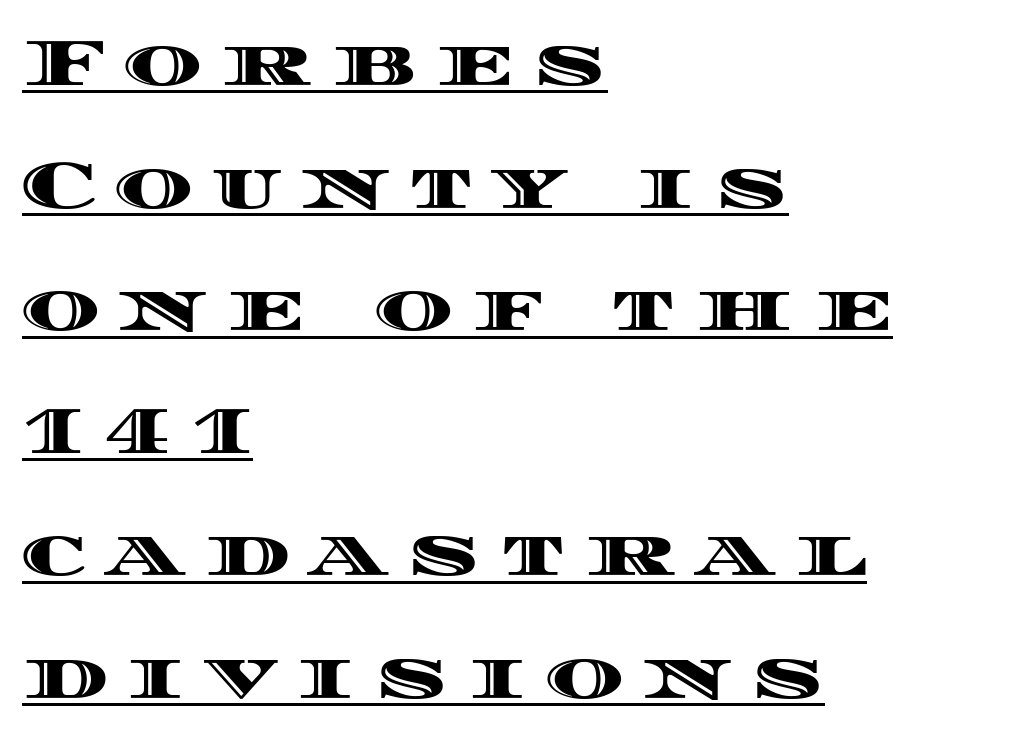
Q: Is the text italic (slanted)? A: No, it is upright.
Q: Is the text underlined? A: Yes.
Q: How is the paragraph aligned? A: Left-aligned.
Q: Is the spacing between letters normal or unusually wide? A: Unusually wide.
Q: Width (condensed, normal, or wide)? A: Wide.
Q: x-height? A: Large.
Q: Monospaced? A: No.
